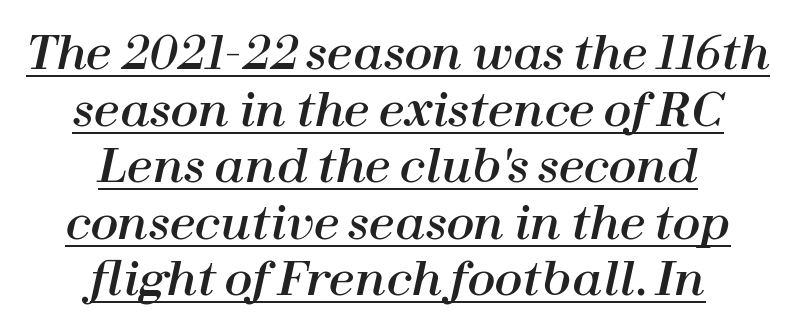
The image shows 46 px text type, italic (leaning right); set centered, line spacing 1.23x, normal letter spacing, underlined; high stroke contrast and a medium x-height.
